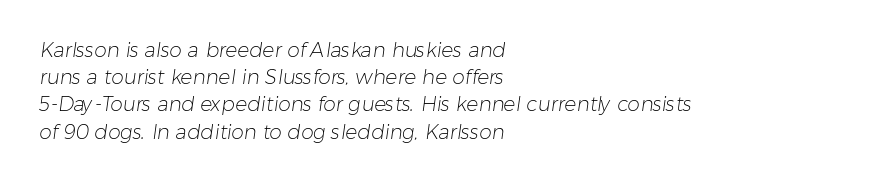
{"bold": "no", "underline": "no", "align": "left", "line_spacing": "normal", "line_spacing_ratio": 1.36, "letter_spacing": "normal", "letter_spacing_em": 0.0, "glyph_px": 20}
